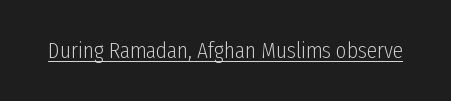
Students, observe the line beneath the letters — that is underlining. You can tell it's not italic because the verticals are truly vertical. Stems here are at most as thick as an everyday book face. Between one letter and the next there's only the usual sliver of space.
